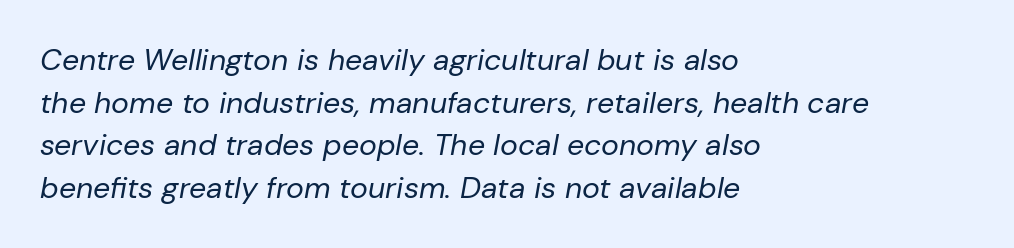
The image shows 30 px regular-weight type, italic (leaning right); set left-aligned, normal line spacing (1.42x), normal letter spacing, not underlined; low stroke contrast and a medium x-height.
